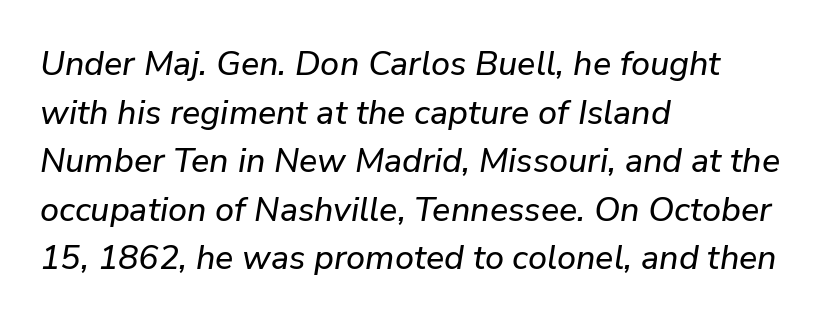
Q: Is the text italic (slanted)? A: Yes, it leans right by about 9 degrees.
Q: Is the text underlined? A: No.
Q: How is the paragraph aligned? A: Left-aligned.
Q: Is the spacing between letters normal or unusually wide? A: Normal.
Q: Is the spacing between lines tight, normal or loose? A: Normal.
Q: Width (condensed, normal, or wide)? A: Normal.
Q: Stroke contrast? A: Low.
Q: x-height? A: Medium.
Q: Monospaced? A: No.
